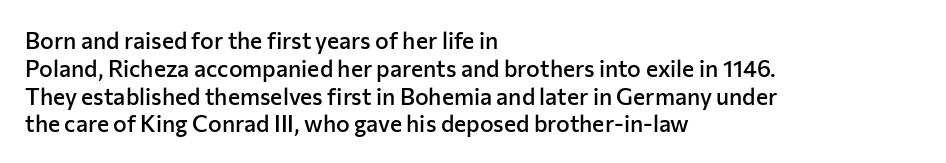
{"italic": "no", "bold": "semi", "underline": "no", "align": "left", "line_spacing_ratio": 1.21, "letter_spacing": "normal", "letter_spacing_em": 0.0, "glyph_px": 23}
